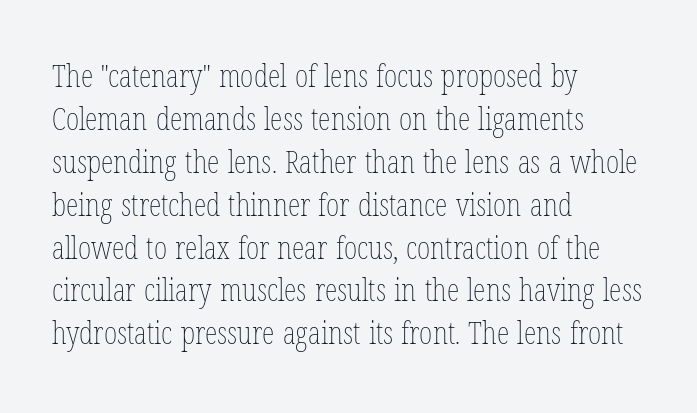
The strip under each line holds only bare page. Posture: straight, roman, zero tilt. In terms of leading, this rendering sits right in the middle. Tracking here is standard; glyphs follow each other at the usual distance. The letters advance in unequal steps, a hallmark of proportional type. The paragraph shown leans on its left margin.
